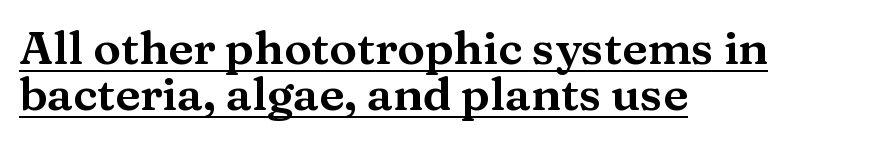
Q: Is the text italic (slanted)? A: No, it is upright.
Q: Is the typeface a serif or a sans-serif typeface? A: Serif.
Q: Is the text underlined? A: Yes.
Q: How is the paragraph aligned? A: Left-aligned.
Q: Is the spacing between letters normal or unusually wide? A: Normal.
Q: Is the spacing between lines tight, normal or loose? A: Tight.
Q: Width (condensed, normal, or wide)? A: Wide.
Q: Stroke contrast? A: Medium.
Q: x-height? A: Medium.
Q: Monospaced? A: No.
